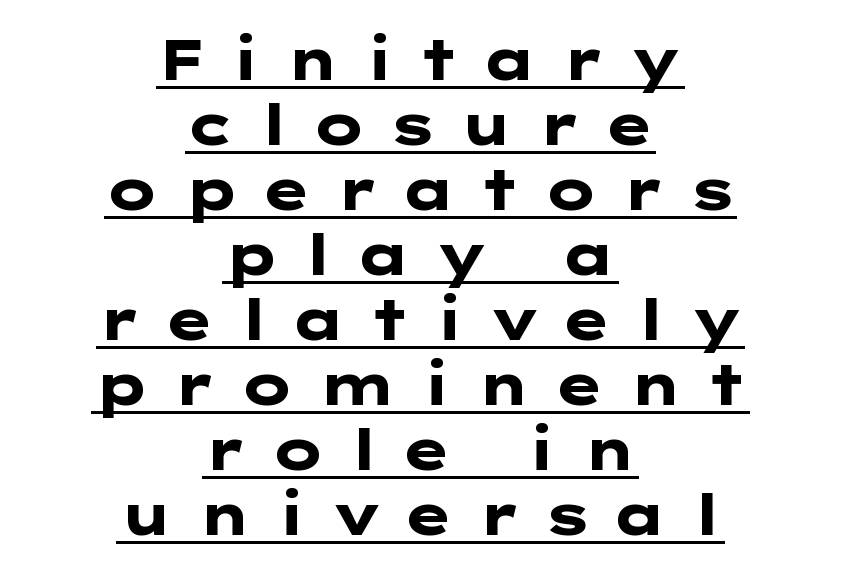
The string is rendered with underlining switched on. Emphasis by weight is at full strength: bold. Is the letter spacing exaggerated? Yes — the characters are pushed far apart. A centered setting, common on invitations and titles, is used for this passage. Font category for this specimen: sans-serif. The lettering holds an erect, upright posture throughout.
